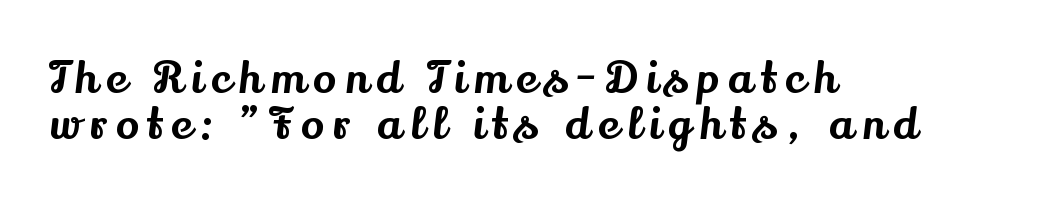
{"serif": "yes", "width": "normal", "stroke_contrast": "medium", "x_height": "small", "monospaced": "no", "underline": "no", "align": "left", "line_spacing": "tight", "line_spacing_ratio": 1.07, "letter_spacing": "wide", "letter_spacing_em": 0.21, "glyph_px": 43}
